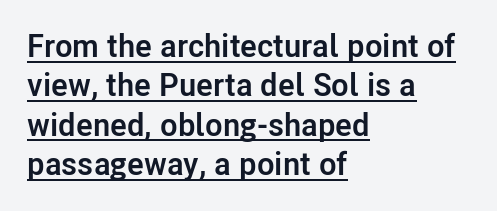
Posture: upright roman. Nobody touched the tracking dial on this one. A continuous stroke trails under the words, as in a hyperlink. Bold? Absolutely — the strokes are thick and heavy. Does the copy run flush right? No — it runs flush left. Looks like regular typesetting: each glyph gets only the width it needs.
